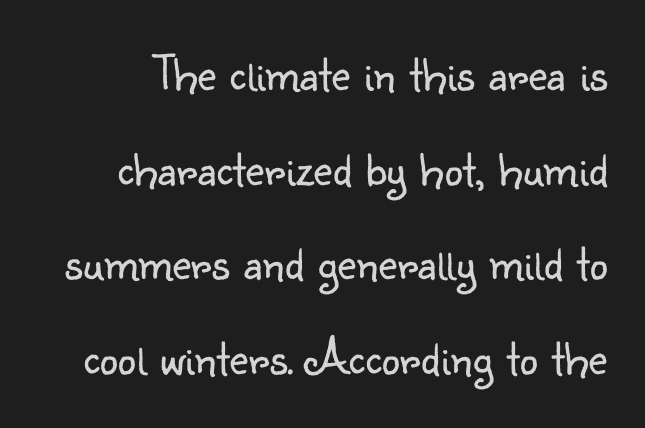
Do the characters align in a grid? No, the font is proportional. Is the type heavy? It reads as light-to-regular instead. A sans-serif font was chosen for this passage. The letters stand straight up with perfectly vertical stems.
